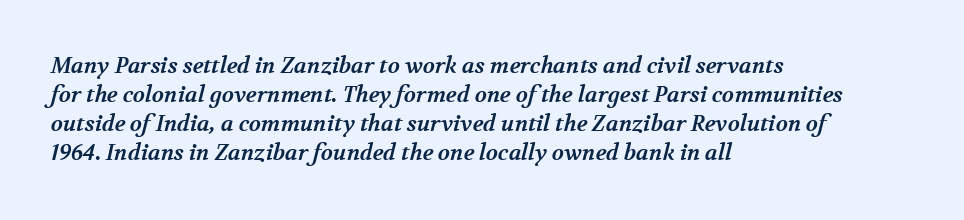
All the whitespace from short lines collects on the right. Honestly, the letter spacing is just normal — you wouldn't notice it. Strokes here are thick enough to call this a true bold. Evenly set lines give the paragraph a standard silhouette. The space beneath each line is pristine and unruled.
